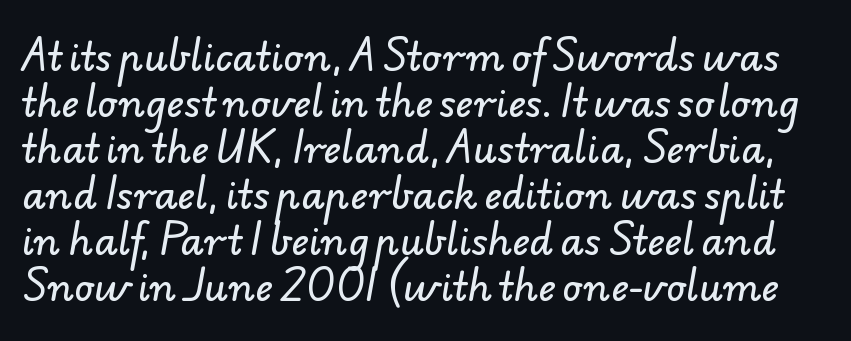
{"serif": "no", "width": "normal", "stroke_contrast": "low", "x_height": "small", "monospaced": "no", "underline": "no", "line_spacing_ratio": 1.21, "letter_spacing": "normal", "letter_spacing_em": 0.0, "glyph_px": 38}
